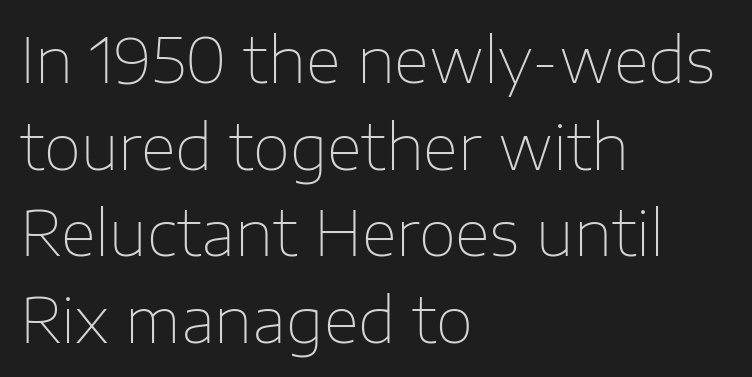
Q: Is the text bold? A: No.
Q: Is the text italic (slanted)? A: No, it is upright.
Q: Is the typeface a serif or a sans-serif typeface? A: Sans-serif.
Q: Is the text underlined? A: No.
Q: How is the paragraph aligned? A: Left-aligned.
Q: Is the spacing between letters normal or unusually wide? A: Normal.
Q: Is the spacing between lines tight, normal or loose? A: Normal.
Q: Width (condensed, normal, or wide)? A: Normal.
Q: Stroke contrast? A: Low.
Q: x-height? A: Medium.
Q: Monospaced? A: No.
